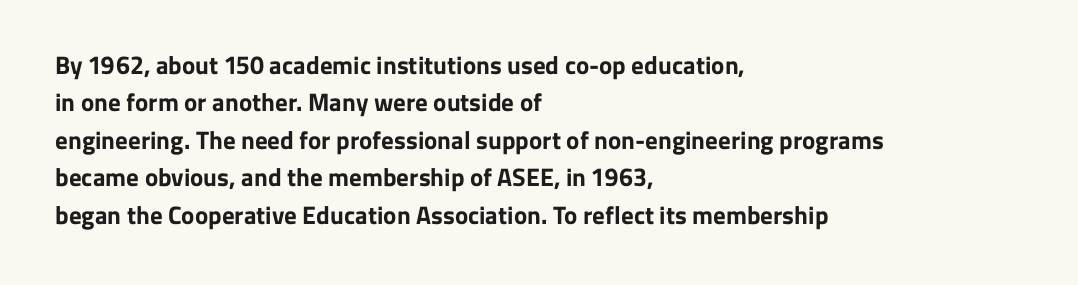
The image shows 25 px bold type, upright; set left-aligned, normal line spacing (1.5x), normal letter spacing, not underlined.
